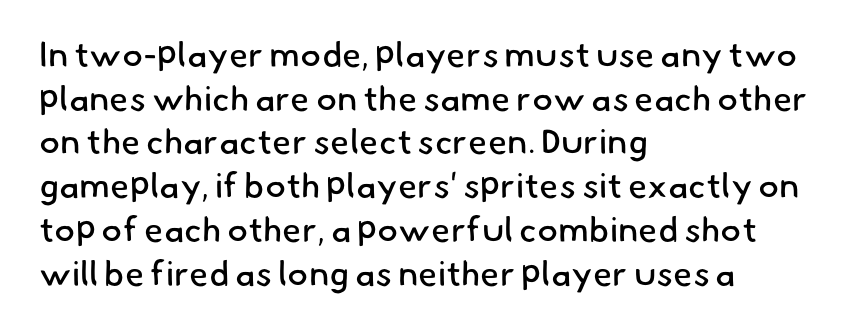
{"serif": "no", "bold": "no", "weight": "regular", "width": "normal", "stroke_contrast": "low", "x_height": "small", "monospaced": "no", "underline": "no", "align": "left", "line_spacing": "normal", "line_spacing_ratio": 1.25, "letter_spacing": "normal", "letter_spacing_em": 0.0, "glyph_px": 35}
